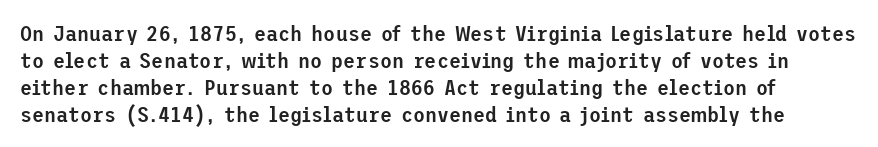
The image shows 22 px text type, upright; set line spacing 1.22x, normal letter spacing, not underlined.
